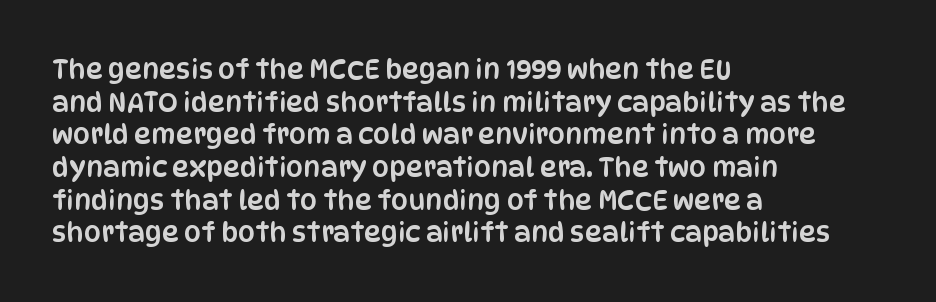
Words float on clear page, feet unadorned. Words appear dense and cohesive because spacing is normal. The lettering holds an erect, upright posture throughout. If you drew a ruler down the left edge, every line would touch it.
